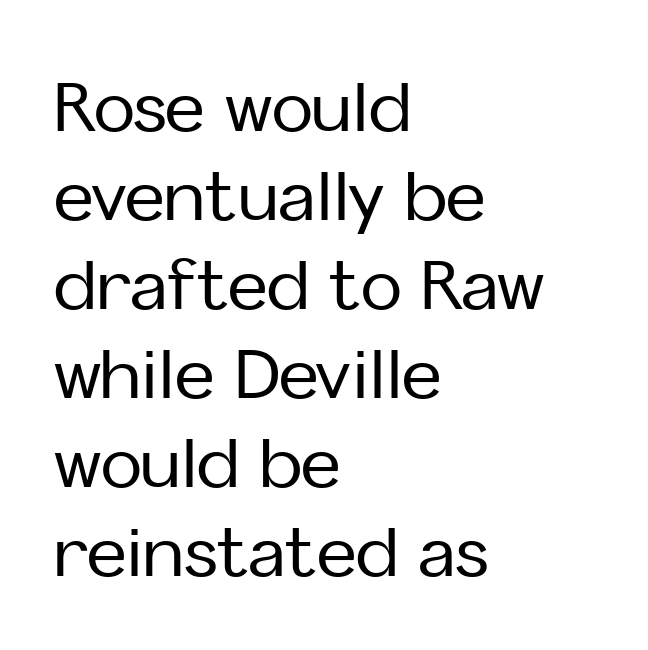
No word sits above an underline. Glyph-to-glyph distance matches everyday printed text. Proportional: the letters do not fall into vertical columns. A roman cut, with each character standing at attention.
